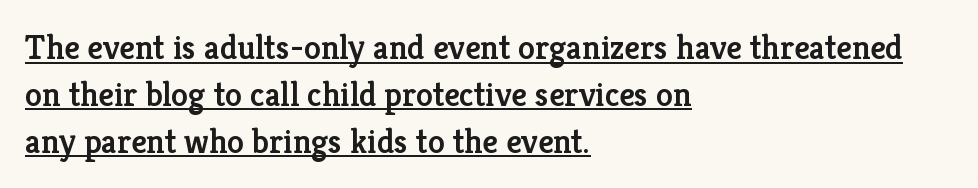
The image shows 34 px semibold serif type, upright; set left-aligned, normal line spacing (1.38x), normal letter spacing, underlined; low stroke contrast and a medium x-height.
